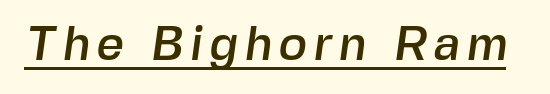
{"serif": "no", "width": "normal", "x_height": "medium", "monospaced": "no", "underline": "yes", "glyph_px": 48}
